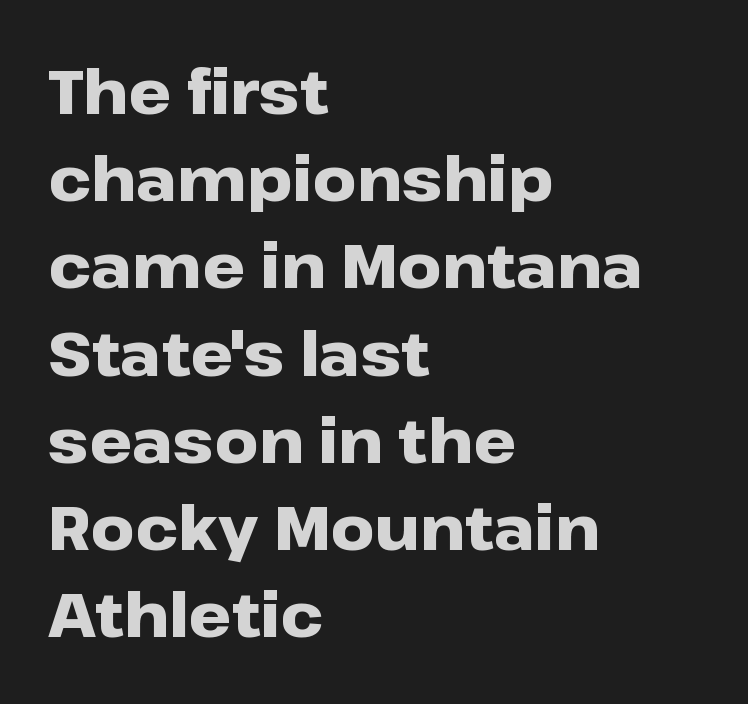
The image shows 61 px heavy, wide sans-serif type, upright; set left-aligned, normal line spacing (1.43x), normal letter spacing, not underlined; low stroke contrast and a medium x-height.
